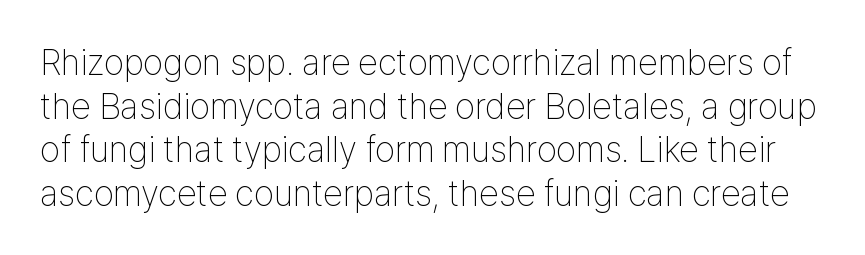
Q: Is the text bold? A: No.
Q: Is the text italic (slanted)? A: No, it is upright.
Q: Is the typeface a serif or a sans-serif typeface? A: Sans-serif.
Q: Is the text underlined? A: No.
Q: Is the spacing between letters normal or unusually wide? A: Normal.
Q: Width (condensed, normal, or wide)? A: Condensed.
Q: Stroke contrast? A: Low.
Q: x-height? A: Medium.
Q: Monospaced? A: No.
